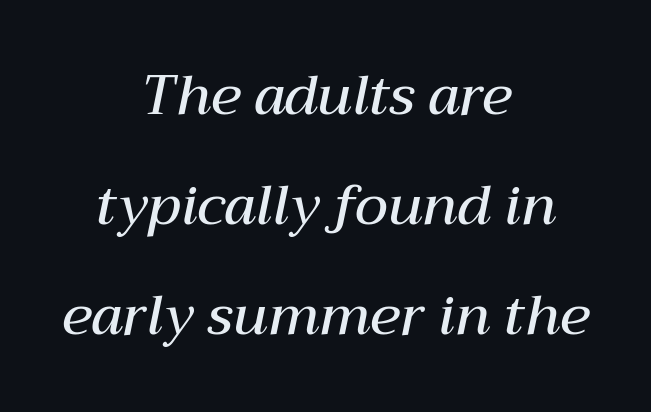
Q: Is the text bold? A: Semi-bold.
Q: Is the text italic (slanted)? A: Yes, it leans right by about 12 degrees.
Q: Is the text underlined? A: No.
Q: How is the paragraph aligned? A: Centered.
Q: Is the spacing between letters normal or unusually wide? A: Normal.
Q: Is the spacing between lines tight, normal or loose? A: Loose.
Q: Width (condensed, normal, or wide)? A: Normal.
Q: Stroke contrast? A: Medium.
Q: x-height? A: Medium.
Q: Monospaced? A: No.
